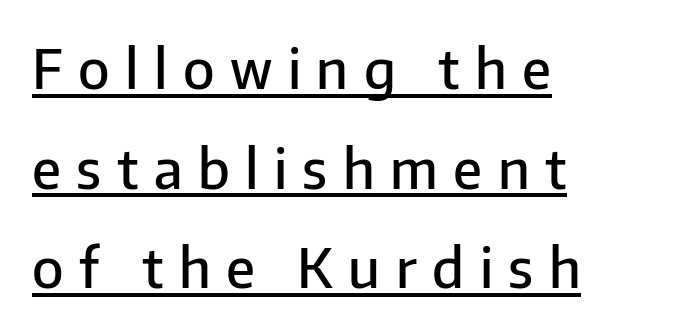
The rendering uses the underline text-decoration. Notice how the passage keeps a crisp vertical edge on the left only. The font is running at a semibold setting, under full bold. A typesetter would call this proportional, since set widths differ per character. This sample uses a sans-serif face.
